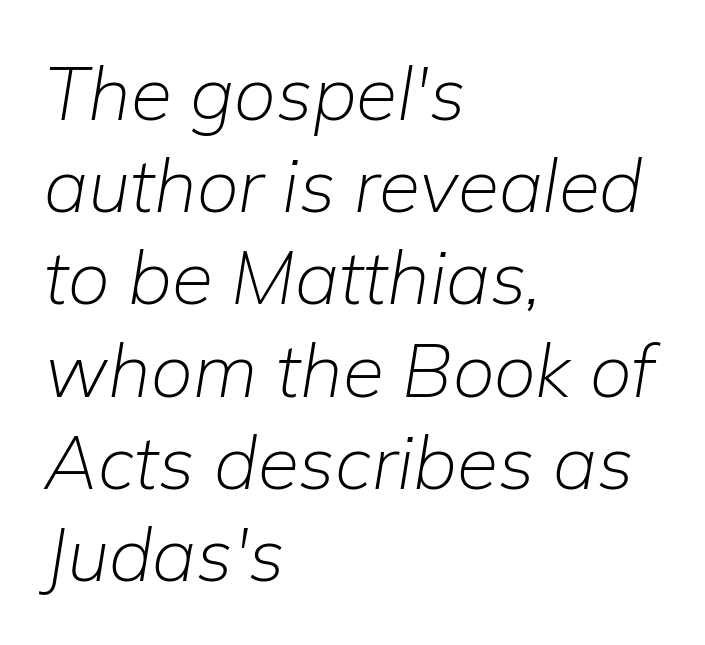
Characters follow at the spacing the type designer built in. Clear beneath every line of the passage. Spacing verdict: proportional, widths tailored to each character. Caption: face not bold, strokes unweighted.
